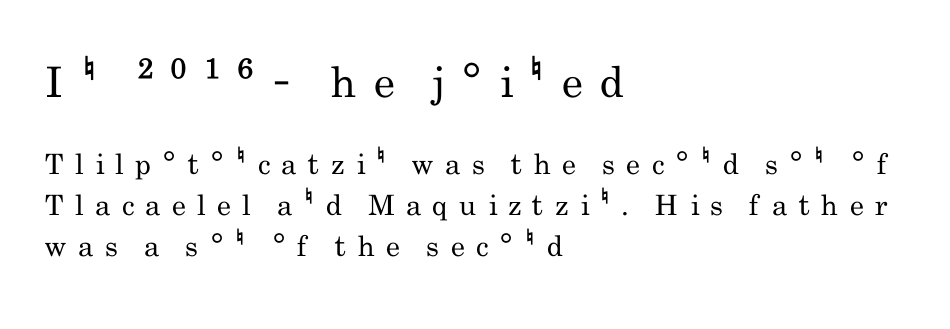
Q: Is the text bold? A: No.
Q: Is the text italic (slanted)? A: No, it is upright.
Q: Is the typeface a serif or a sans-serif typeface? A: Sans-serif.
Q: Is the text underlined? A: No.
Q: How is the paragraph aligned? A: Left-aligned.
Q: Is the spacing between letters normal or unusually wide? A: Unusually wide.
Q: Is the spacing between lines tight, normal or loose? A: Normal.
Q: Which block of text is set in a larger size, the first (top) or the second (bottom)? A: The first (top) one.
Q: Width (condensed, normal, or wide)? A: Condensed.
Q: Stroke contrast? A: Low.
Q: x-height? A: Small.
Q: Monospaced? A: No.
